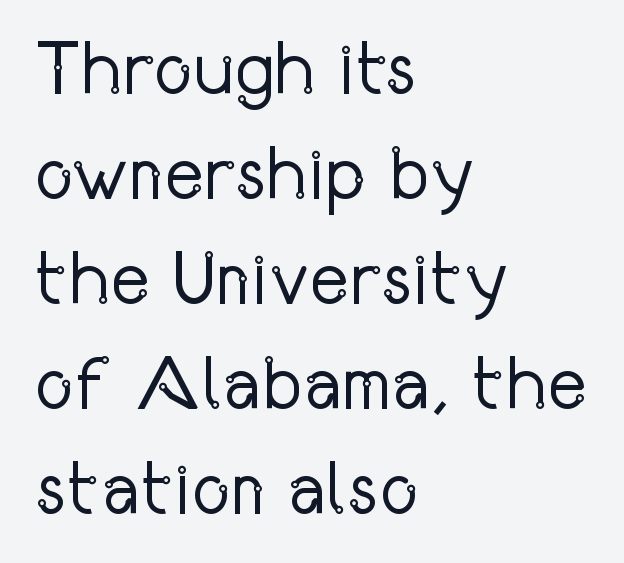
Q: Is the text bold? A: No.
Q: Is the text italic (slanted)? A: No, it is upright.
Q: Is the typeface a serif or a sans-serif typeface? A: Sans-serif.
Q: Is the text underlined? A: No.
Q: How is the paragraph aligned? A: Left-aligned.
Q: Is the spacing between letters normal or unusually wide? A: Normal.
Q: Is the spacing between lines tight, normal or loose? A: Normal.
Q: Width (condensed, normal, or wide)? A: Condensed.
Q: Stroke contrast? A: Low.
Q: x-height? A: Medium.
Q: Monospaced? A: No.
